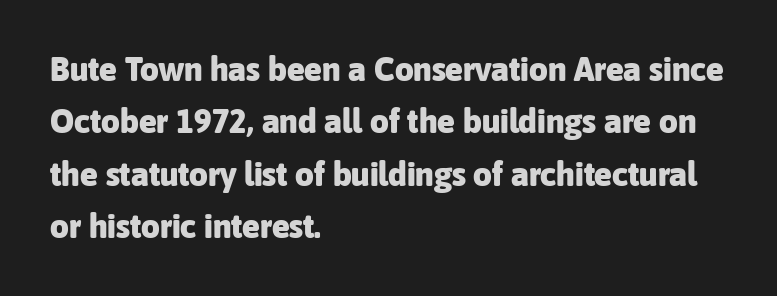
Which margin do the lines hug? The left one — the right edge is uneven. One glance says typical: line gaps are just what's usual. What weight is shown? A full bold with thick strokes. The typeface chosen for these lines omits serifs. This is roman type, the default non-slanted kind. Default kerning and tracking; the words read as compact shapes.
